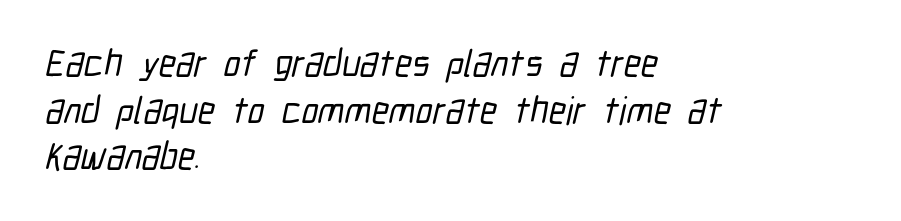
Q: Is the typeface a serif or a sans-serif typeface? A: Sans-serif.
Q: Is the text underlined? A: No.
Q: How is the paragraph aligned? A: Left-aligned.
Q: Is the spacing between letters normal or unusually wide? A: Normal.
Q: Width (condensed, normal, or wide)? A: Condensed.
Q: Stroke contrast? A: Low.
Q: x-height? A: Medium.
Q: Monospaced? A: No.
